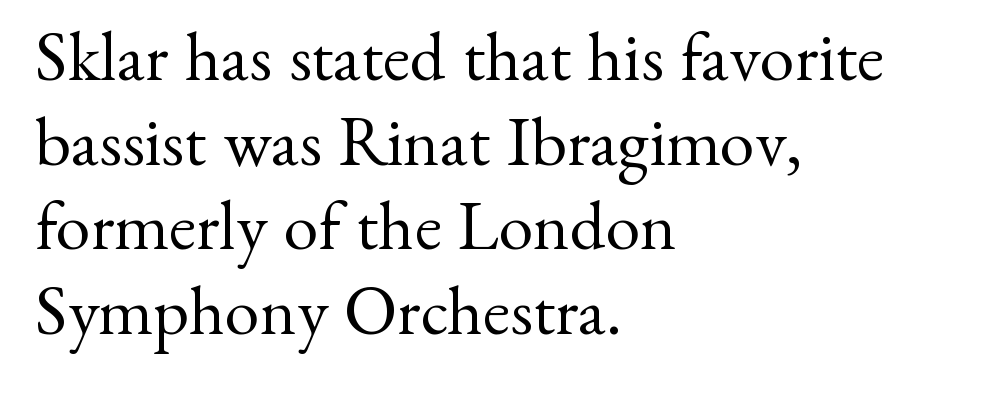
The lettering stays uniformly vertical, giving the passage a roman look. Standard letterfit; no display-style spreading of the glyphs. Nothing heavy about these letters — not bold at all. The designer went with a serif here, giving each stem small feet.
